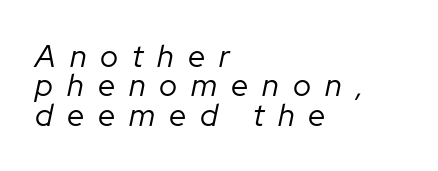
{"italic": "yes", "lean": "right", "slant_degrees": 12, "bold": "no", "weight": "regular", "width": "normal", "stroke_contrast": "low", "x_height": "medium", "monospaced": "no", "underline": "no", "align": "left", "line_spacing": "tight", "line_spacing_ratio": 0.95, "letter_spacing": "wide", "letter_spacing_em": 0.45, "glyph_px": 31}
